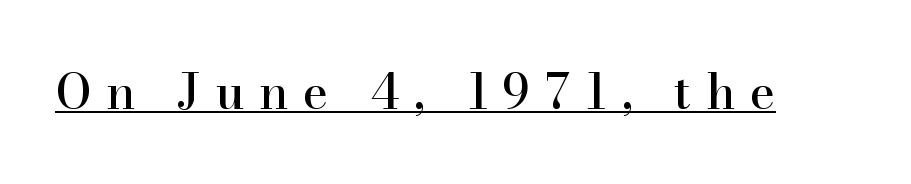
{"serif": "yes", "italic": "no", "width": "normal", "stroke_contrast": "high", "x_height": "small", "monospaced": "no", "underline": "yes", "letter_spacing": "wide", "letter_spacing_em": 0.31, "glyph_px": 48}
